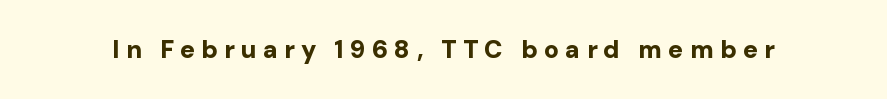
Q: Is the text bold? A: Yes.
Q: Is the text italic (slanted)? A: No, it is upright.
Q: Is the text underlined? A: No.
Q: Is the spacing between letters normal or unusually wide? A: Unusually wide.
